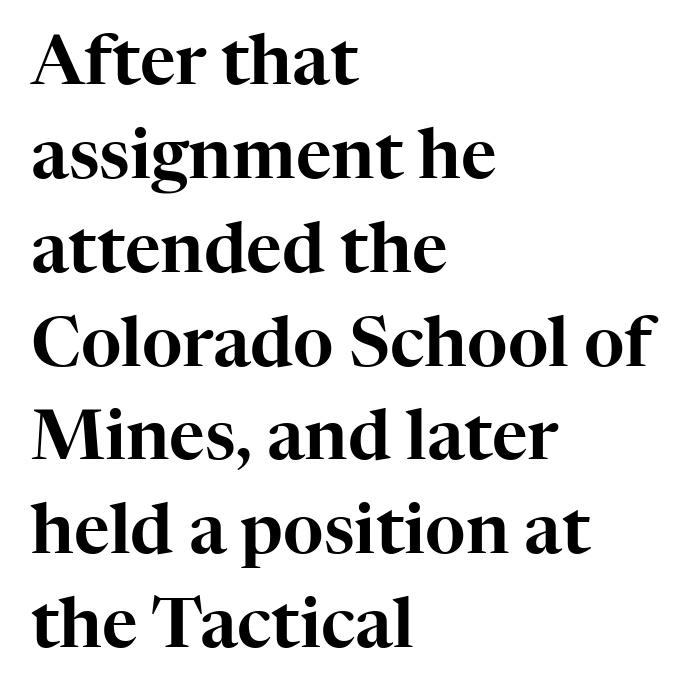
{"serif": "yes", "italic": "no", "width": "normal", "stroke_contrast": "high", "x_height": "medium", "monospaced": "no", "underline": "no", "align": "left", "line_spacing": "normal", "line_spacing_ratio": 1.36, "letter_spacing": "normal", "letter_spacing_em": 0.0, "glyph_px": 69}
